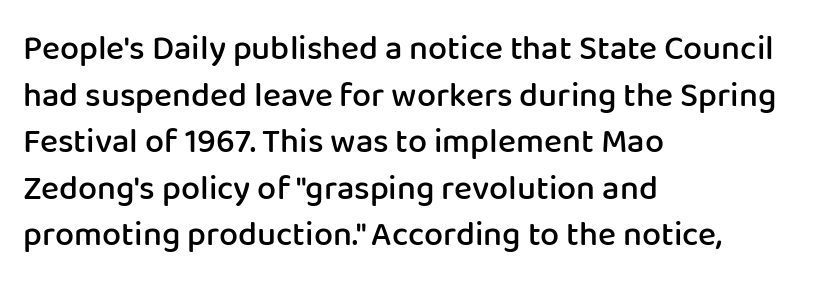
Is the letter spacing exaggerated? No — it looks like the ordinary default. Unmarked baselines from the first word to the last. Is there much room between lines? A standard amount, neither cramped nor airy. The rendering anchors every line to the left-hand side. This is the regular roman posture of the typeface. Grotesque or geometric, the face here clearly has no serifs.
